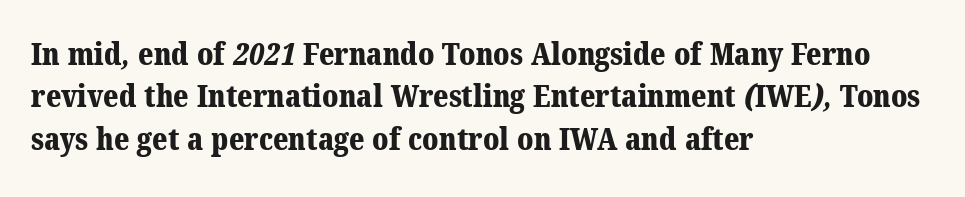
Q: Is the text bold? A: Yes.
Q: Is the typeface a serif or a sans-serif typeface? A: Serif.
Q: Is the text underlined? A: No.
Q: How is the paragraph aligned? A: Left-aligned.
Q: Is the spacing between letters normal or unusually wide? A: Normal.
Q: Is the spacing between lines tight, normal or loose? A: Normal.
Q: Width (condensed, normal, or wide)? A: Normal.
Q: Stroke contrast? A: Medium.
Q: x-height? A: Medium.
Q: Monospaced? A: No.
